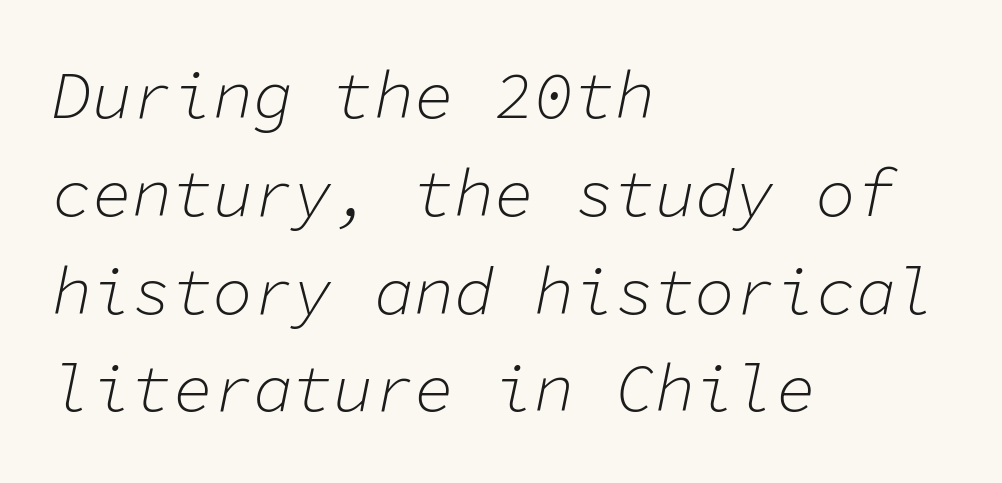
{"italic": "yes", "lean": "right", "slant_degrees": 11, "bold": "no", "weight": "light", "width": "normal", "stroke_contrast": "low", "x_height": "medium", "monospaced": "yes", "underline": "no", "align": "left", "line_spacing": "normal", "line_spacing_ratio": 1.46, "letter_spacing": "normal", "letter_spacing_em": 0.0, "glyph_px": 67}
